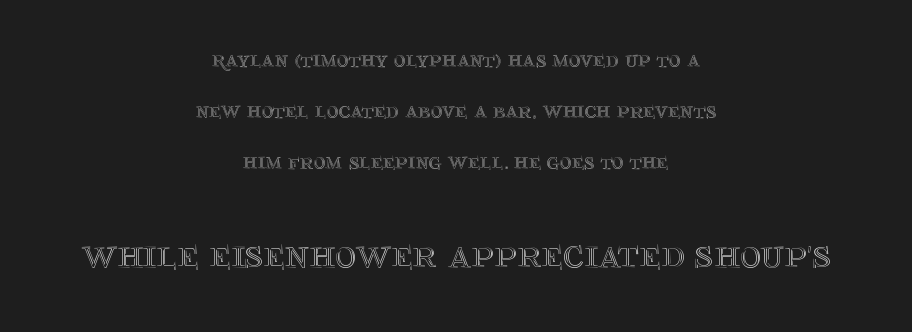
{"italic": "no", "width": "normal", "x_height": "large", "monospaced": "no", "underline": "no", "align": "center", "line_spacing": "loose", "line_spacing_ratio": 2.22, "letter_spacing": "normal", "letter_spacing_em": 0.0, "larger_block": "second", "size_ratio": 1.78, "glyph_px": 41}
